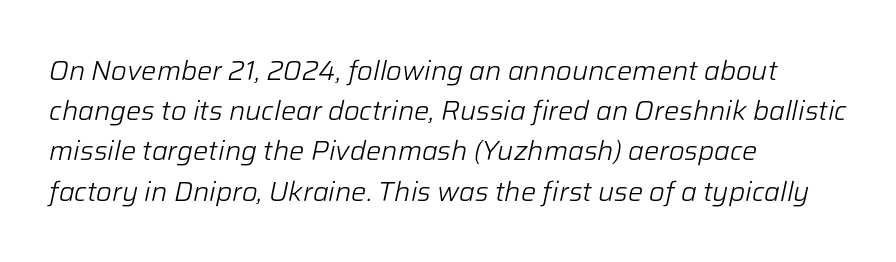
The image shows 27 px text type, italic (leaning right); set left-aligned, normal line spacing (1.49x), normal letter spacing, not underlined.
